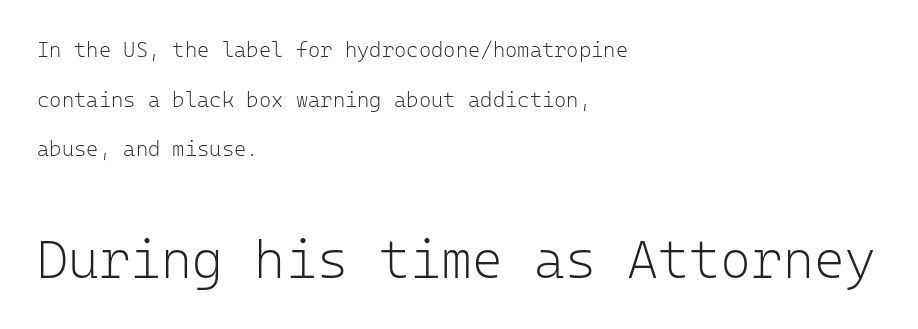
{"serif": "no", "italic": "no", "bold": "no", "weight": "light", "width": "normal", "stroke_contrast": "low", "x_height": "medium", "monospaced": "yes", "underline": "no", "align": "left", "line_spacing": "loose", "line_spacing_ratio": 2.36, "letter_spacing": "normal", "letter_spacing_em": 0.0, "larger_block": "second", "size_ratio": 2.52, "glyph_px": 53}
